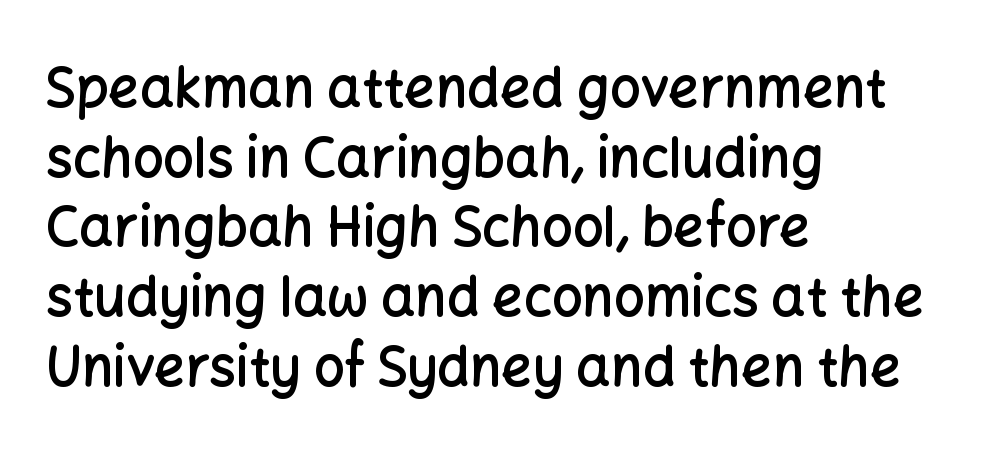
Q: Is the text bold? A: Semi-bold.
Q: Is the text italic (slanted)? A: No, it is upright.
Q: Is the typeface a serif or a sans-serif typeface? A: Sans-serif.
Q: Is the text underlined? A: No.
Q: How is the paragraph aligned? A: Left-aligned.
Q: Is the spacing between letters normal or unusually wide? A: Normal.
Q: Is the spacing between lines tight, normal or loose? A: Normal.
Q: Width (condensed, normal, or wide)? A: Normal.
Q: Stroke contrast? A: Low.
Q: x-height? A: Medium.
Q: Monospaced? A: No.
